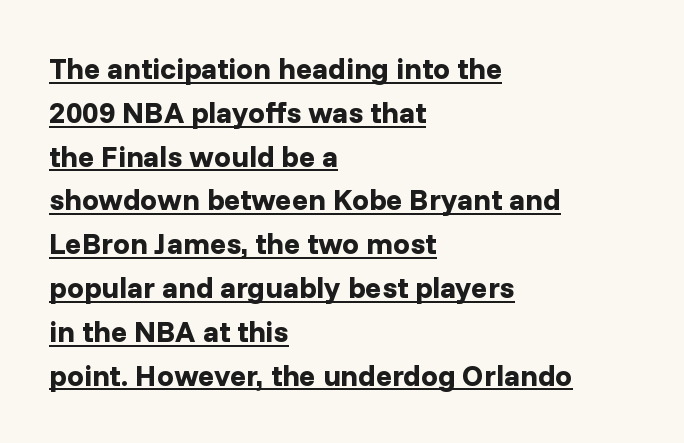
Q: Is the text bold? A: Yes.
Q: Is the text italic (slanted)? A: No, it is upright.
Q: Is the typeface a serif or a sans-serif typeface? A: Sans-serif.
Q: Is the text underlined? A: Yes.
Q: How is the paragraph aligned? A: Left-aligned.
Q: Is the spacing between letters normal or unusually wide? A: Normal.
Q: Is the spacing between lines tight, normal or loose? A: Normal.
Q: Width (condensed, normal, or wide)? A: Normal.
Q: Stroke contrast? A: Low.
Q: x-height? A: Medium.
Q: Monospaced? A: No.
